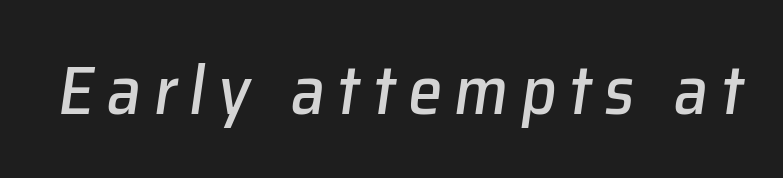
{"italic": "yes", "lean": "right", "slant_degrees": 8, "width": "normal", "stroke_contrast": "low", "x_height": "medium", "monospaced": "no", "underline": "no", "glyph_px": 69}
